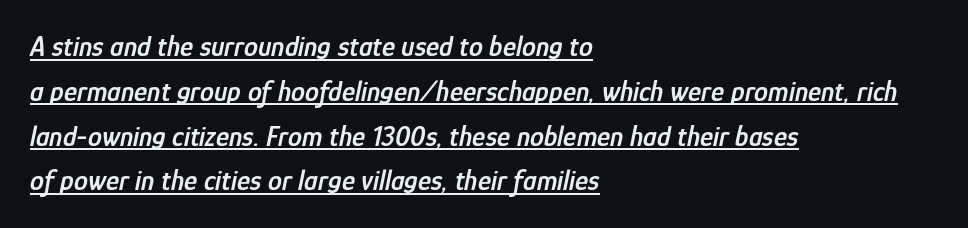
Q: Is the text bold? A: Semi-bold.
Q: Is the text italic (slanted)? A: Yes, it leans right by about 12 degrees.
Q: Is the text underlined? A: Yes.
Q: How is the paragraph aligned? A: Left-aligned.
Q: Is the spacing between letters normal or unusually wide? A: Normal.
Q: Is the spacing between lines tight, normal or loose? A: Normal.
Q: Width (condensed, normal, or wide)? A: Condensed.
Q: Stroke contrast? A: Low.
Q: x-height? A: Medium.
Q: Monospaced? A: No.
